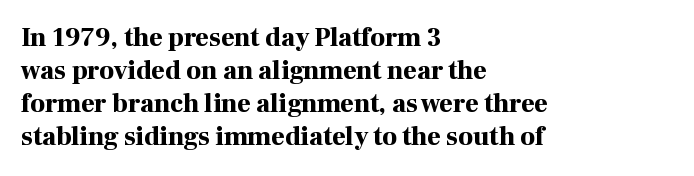
Q: Is the text bold? A: Yes.
Q: Is the text italic (slanted)? A: No, it is upright.
Q: Is the text underlined? A: No.
Q: How is the paragraph aligned? A: Left-aligned.
Q: Is the spacing between letters normal or unusually wide? A: Normal.
Q: Is the spacing between lines tight, normal or loose? A: Normal.
